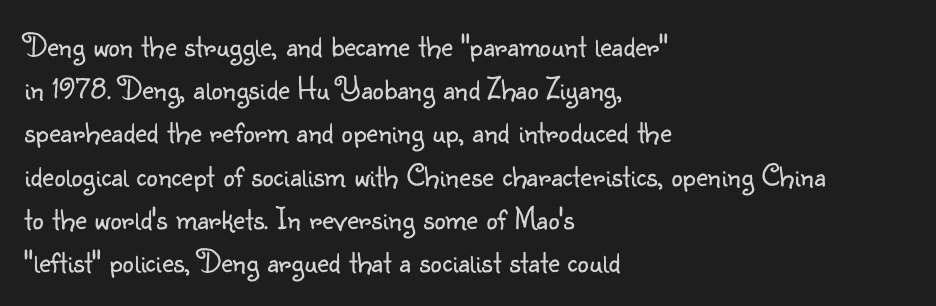
The image shows 32 px light sans-serif type, upright; set left-aligned, normal line spacing (1.35x), normal letter spacing, not underlined; low stroke contrast and a small x-height.
